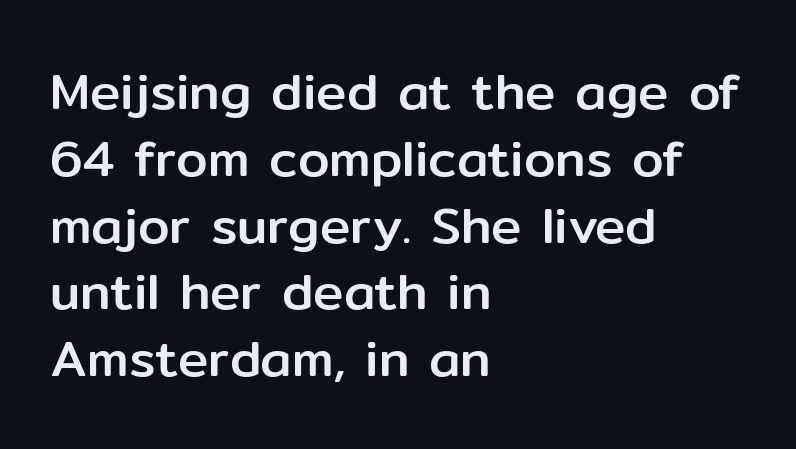
The image shows 51 px sans-serif type, upright; set left-aligned, normal line spacing (1.31x), normal letter spacing, not underlined; low stroke contrast and a medium x-height.
